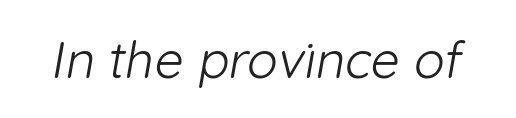
{"serif": "no", "bold": "no", "weight": "light", "width": "normal", "stroke_contrast": "low", "x_height": "medium", "monospaced": "no", "underline": "no", "letter_spacing": "normal", "letter_spacing_em": 0.0, "glyph_px": 51}
